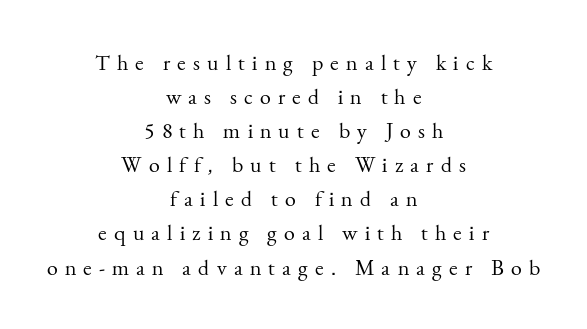
The image shows 22 px text type, upright; set centered, normal line spacing (1.55x), unusually wide letter spacing (+0.33 em), not underlined.
